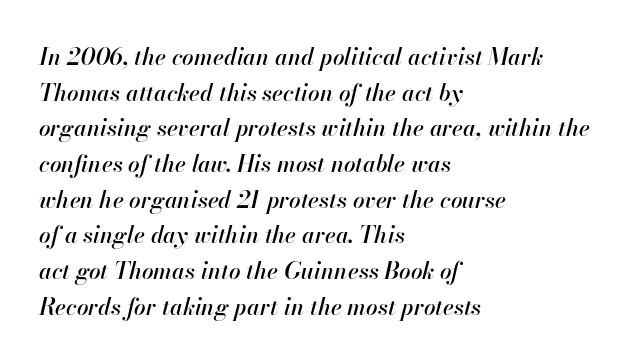
Regarding leading, the lines here are spaced in the standard way. This rendering features lettering with no underline. The rendering applies a slant to the glyphs. Where is the straight margin? On the left. Characters follow at the spacing the type designer built in.
